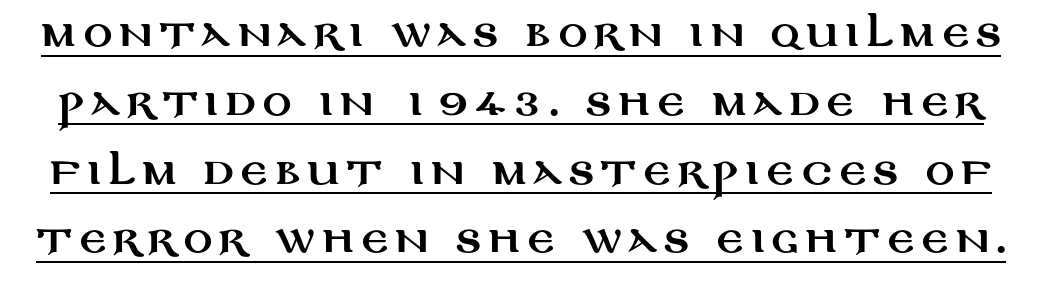
{"serif": "no", "italic": "no", "width": "wide", "stroke_contrast": "medium", "x_height": "large", "monospaced": "no", "underline": "yes", "line_spacing": "loose", "line_spacing_ratio": 1.91, "glyph_px": 36}
